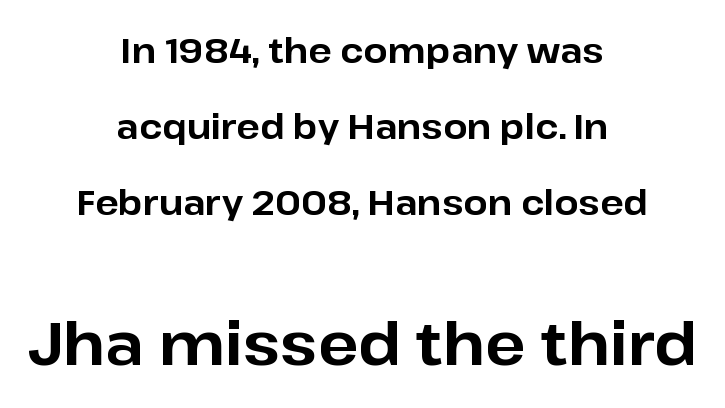
{"serif": "no", "italic": "no", "bold": "yes", "weight": "bold", "width": "normal", "stroke_contrast": "low", "x_height": "medium", "monospaced": "no", "underline": "no", "align": "center", "line_spacing": "loose", "line_spacing_ratio": 2.23, "letter_spacing": "normal", "letter_spacing_em": 0.0, "larger_block": "second", "size_ratio": 1.74, "glyph_px": 59}
